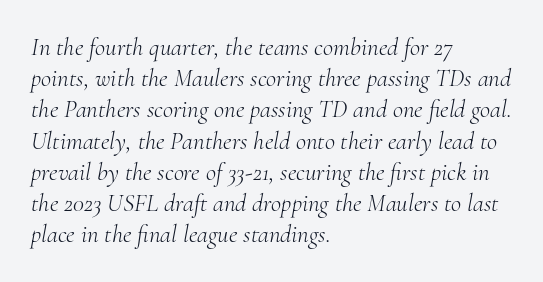
How are the letters spaced? Ordinarily, with no added tracking. The typography opts for an oblique posture over an upright one. Nothing heavy about these letters — not bold at all. Successive baselines arrive at the customary interval. The words here are not underlined. A classic flush-left, rag-right setting is used for this passage.
